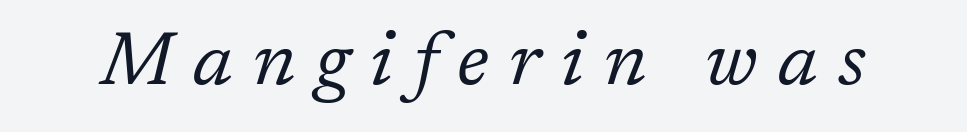
{"serif": "yes", "italic": "yes", "lean": "right", "slant_degrees": 17, "bold": "no", "weight": "regular", "width": "normal", "stroke_contrast": "low", "x_height": "medium", "monospaced": "no", "underline": "no", "letter_spacing": "wide", "letter_spacing_em": 0.27, "glyph_px": 75}
